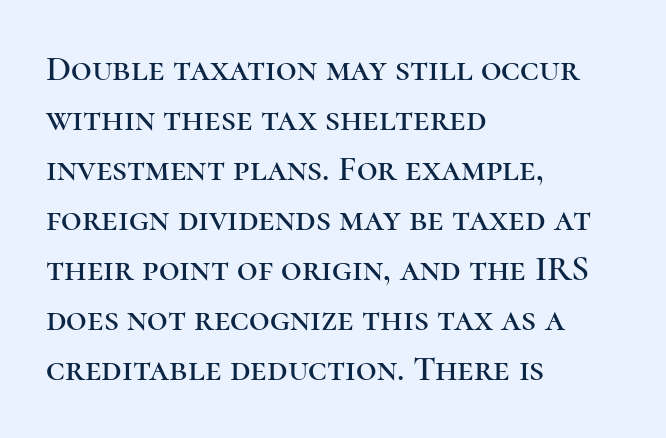
Each new line begins a customary step beneath the previous one. The rendering uses natural spacing where letterforms have individual widths. The passage shown is typeset with a serif family. Line starts are locked; line ends wander. Characters remain perfectly vertical along every line.
